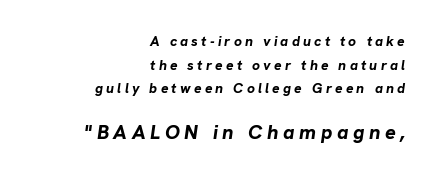
The image shows 20 px bold type, italic (leaning right); set right-aligned, normal line spacing (1.69x), unusually wide letter spacing (+0.23 em), not underlined; the second (bottom) block is 1.43x larger.
